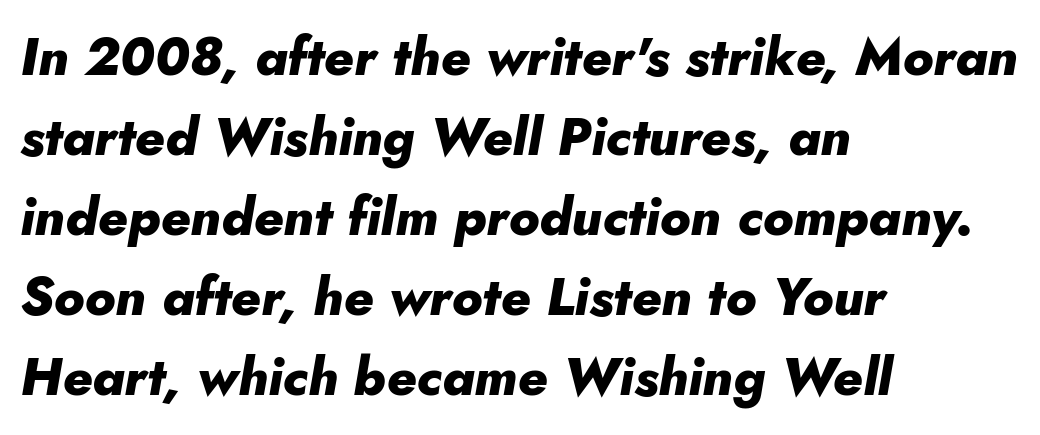
Summary of vertical rhythm: regular, with standard interline spacing. The rendering keeps characters at their native spacing. These lines carry a lot of weight — the face is fully bold. Horizontal alignment here is leftward, the default for most running prose. Honestly, there is no underline to notice here at all. Think of a printed novel: that variable character pitch is what you see here.
